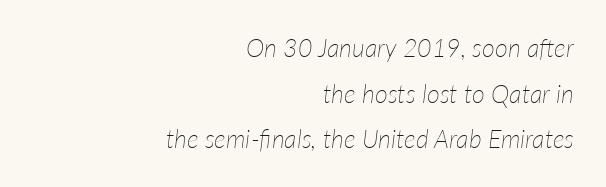
The image shows 25 px text type, italic (leaning right); set right-aligned, line spacing 1.83x, normal letter spacing, not underlined.
